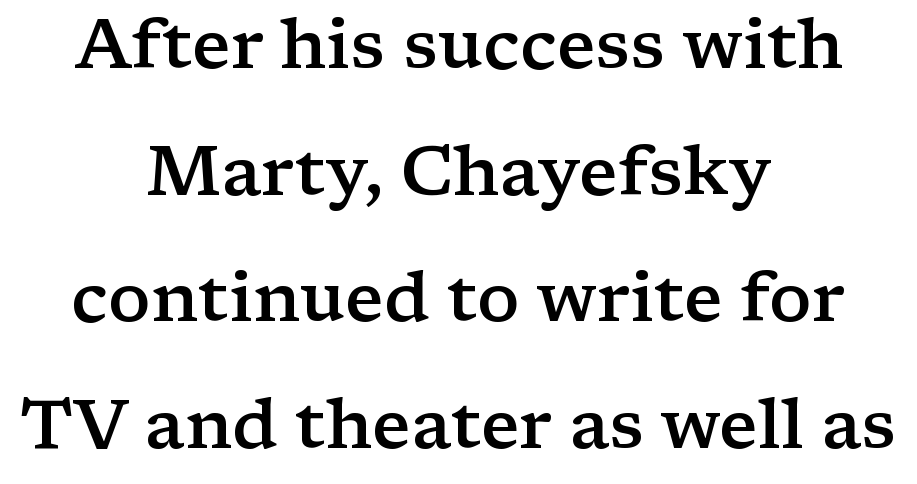
The image shows 70 px semibold, wide serif type, upright; set centered, line spacing 1.81x, normal letter spacing, not underlined; low stroke contrast and a medium x-height.
